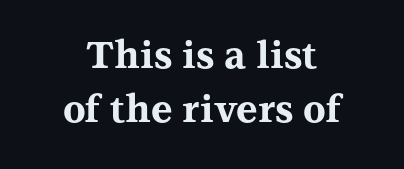
The image shows 37 px bold, wide serif type, upright; set centered, normal line spacing (1.47x), normal letter spacing, not underlined; medium stroke contrast and a medium x-height.
